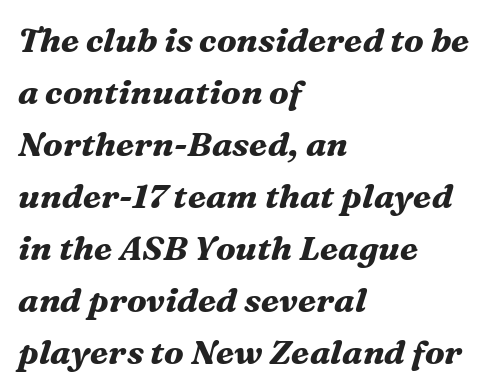
The image shows 34 px bold serif type, italic (leaning right); set left-aligned, normal line spacing (1.53x), normal letter spacing, not underlined; medium stroke contrast and a medium x-height.
